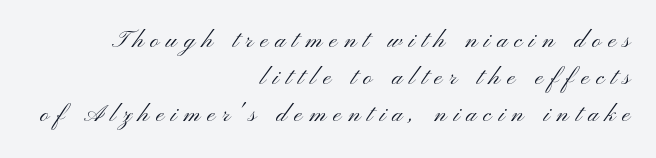
Q: Is the text bold? A: No.
Q: Is the text italic (slanted)? A: Yes.
Q: Is the text underlined? A: No.
Q: How is the paragraph aligned? A: Right-aligned.
Q: Is the spacing between letters normal or unusually wide? A: Unusually wide.
Q: Is the spacing between lines tight, normal or loose? A: Normal.
